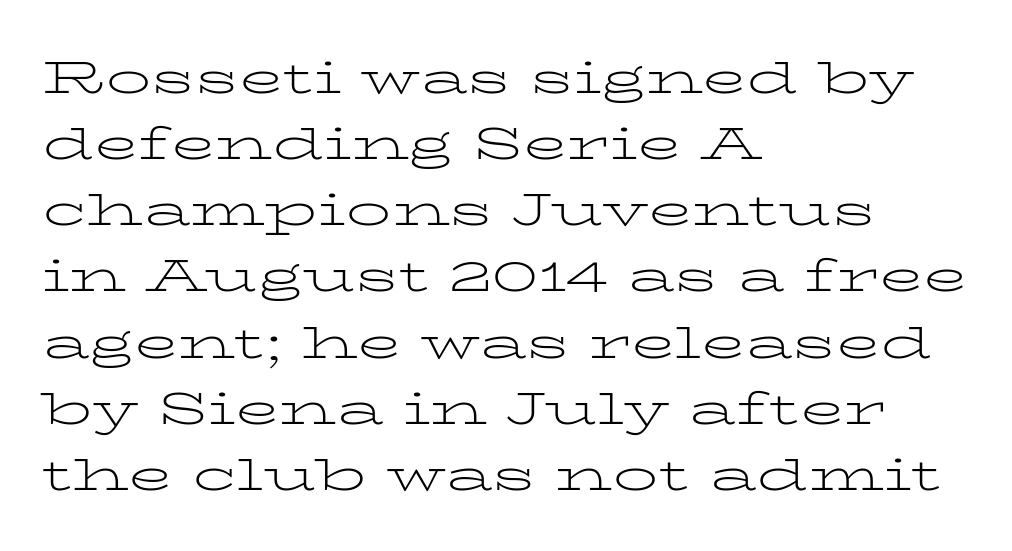
Q: Is the text bold? A: No.
Q: Is the text italic (slanted)? A: No, it is upright.
Q: Is the typeface a serif or a sans-serif typeface? A: Serif.
Q: Is the text underlined? A: No.
Q: How is the paragraph aligned? A: Left-aligned.
Q: Is the spacing between letters normal or unusually wide? A: Normal.
Q: Is the spacing between lines tight, normal or loose? A: Normal.
Q: Width (condensed, normal, or wide)? A: Wide.
Q: Stroke contrast? A: Low.
Q: x-height? A: Medium.
Q: Monospaced? A: No.
